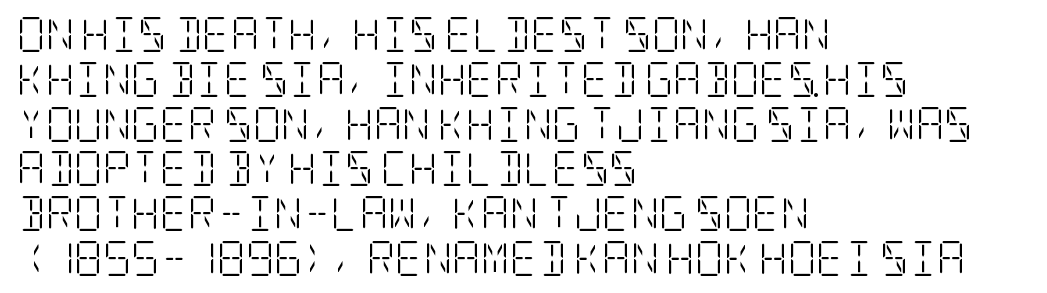
{"serif": "yes", "italic": "no", "bold": "no", "weight": "light", "width": "condensed", "stroke_contrast": "low", "x_height": "large", "underline": "no", "align": "left", "line_spacing": "normal", "line_spacing_ratio": 1.28, "letter_spacing": "normal", "letter_spacing_em": 0.0, "glyph_px": 35}
